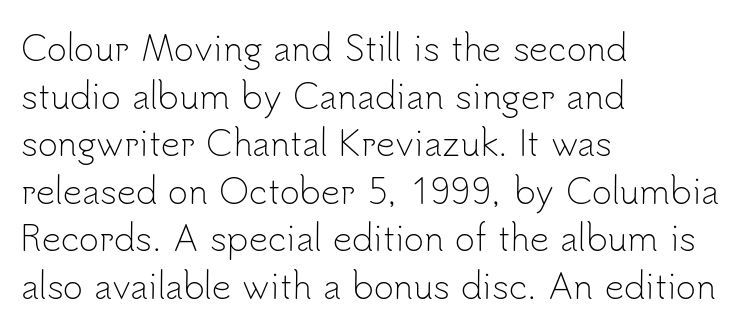
Designer's note — italics off, roman on. Is the stroke heavy? The answer is a plain regular-or-lighter. This sample is left-justified, so line endings fall wherever the words run out. Vertically, the passage feels balanced, rows spaced as you'd expect.
